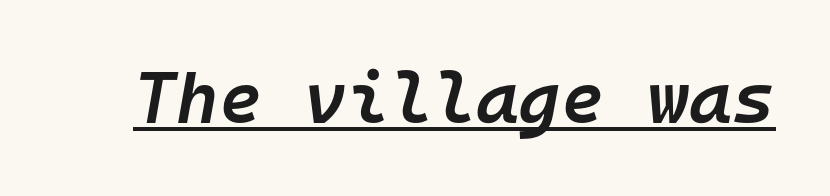
{"italic": "yes", "lean": "right", "slant_degrees": 10, "bold": "semi", "weight": "semibold", "width": "normal", "stroke_contrast": "low", "x_height": "medium", "monospaced": "yes", "underline": "yes", "letter_spacing": "normal", "letter_spacing_em": 0.0, "glyph_px": 73}
